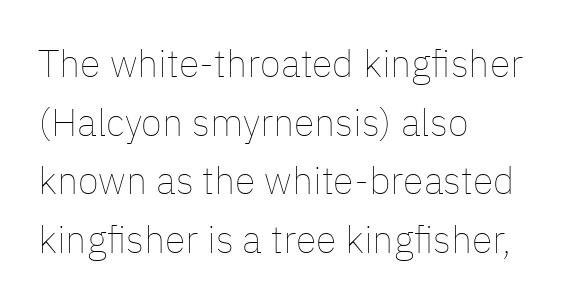
{"italic": "no", "bold": "no", "weight": "thin", "width": "normal", "stroke_contrast": "low", "x_height": "medium", "monospaced": "no", "underline": "no", "align": "left", "line_spacing": "normal", "line_spacing_ratio": 1.54, "letter_spacing": "normal", "letter_spacing_em": 0.0, "glyph_px": 38}
